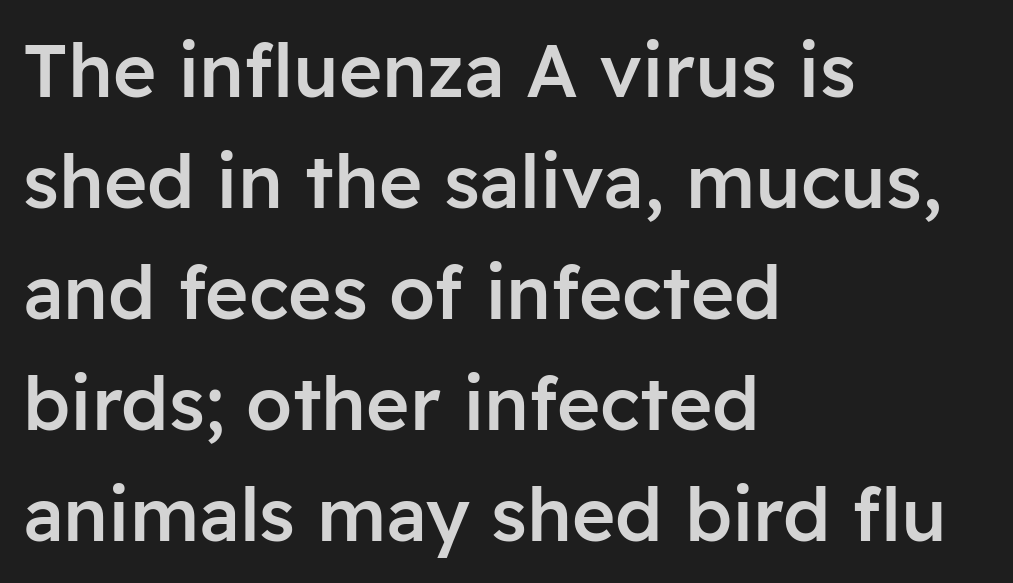
The image shows 74 px semibold sans-serif type, upright; set left-aligned, normal line spacing (1.5x), normal letter spacing, not underlined; low stroke contrast and a medium x-height.
